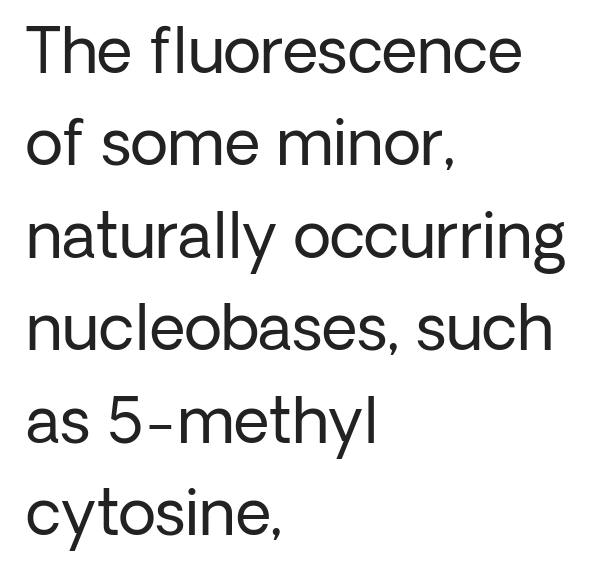
The image shows 62 px regular-weight sans-serif type, upright; set left-aligned, normal line spacing (1.49x), normal letter spacing, not underlined; low stroke contrast and a medium x-height.
